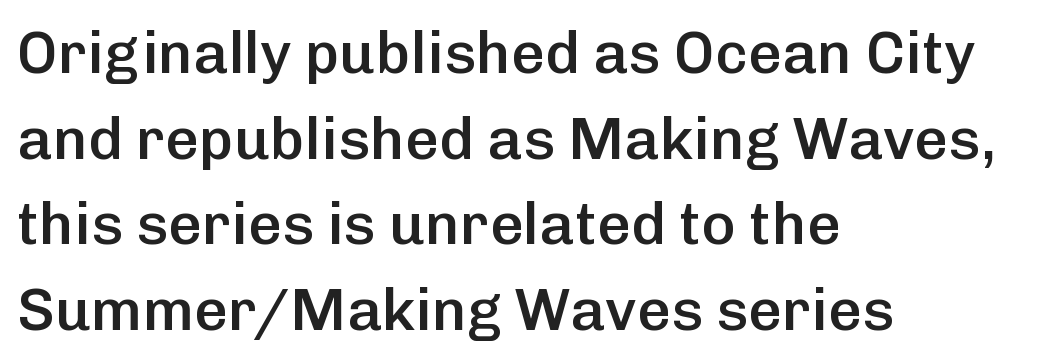
The image shows 59 px semibold sans-serif type, upright; set left-aligned, normal line spacing (1.45x), normal letter spacing, not underlined; low stroke contrast and a medium x-height.
